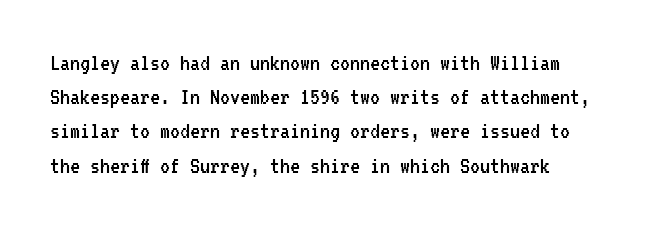
Q: Is the text bold? A: No.
Q: Is the text italic (slanted)? A: No, it is upright.
Q: Is the text underlined? A: No.
Q: Is the spacing between letters normal or unusually wide? A: Normal.
Q: Is the spacing between lines tight, normal or loose? A: Normal.
